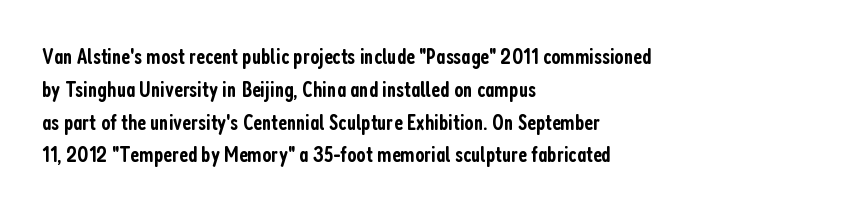
Q: Is the text bold? A: Semi-bold.
Q: Is the text italic (slanted)? A: No, it is upright.
Q: Is the text underlined? A: No.
Q: How is the paragraph aligned? A: Left-aligned.
Q: Is the spacing between letters normal or unusually wide? A: Normal.
Q: Is the spacing between lines tight, normal or loose? A: Normal.
